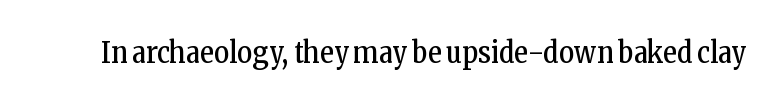
Q: Is the text bold? A: No.
Q: Is the text italic (slanted)? A: No, it is upright.
Q: Is the typeface a serif or a sans-serif typeface? A: Serif.
Q: Is the text underlined? A: No.
Q: Is the spacing between letters normal or unusually wide? A: Normal.
Q: Width (condensed, normal, or wide)? A: Condensed.
Q: Stroke contrast? A: Low.
Q: x-height? A: Medium.
Q: Monospaced? A: No.
